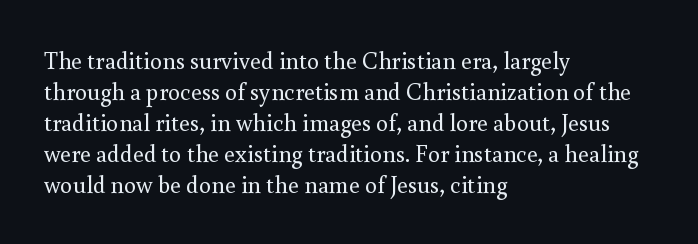
The image shows 24 px text type, upright; set left-aligned, normal line spacing (1.29x), normal letter spacing, not underlined.
